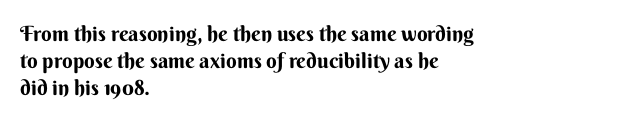
{"italic": "no", "bold": "yes", "underline": "no", "align": "left", "line_spacing": "normal", "line_spacing_ratio": 1.28, "letter_spacing": "normal", "letter_spacing_em": 0.0, "glyph_px": 21}
